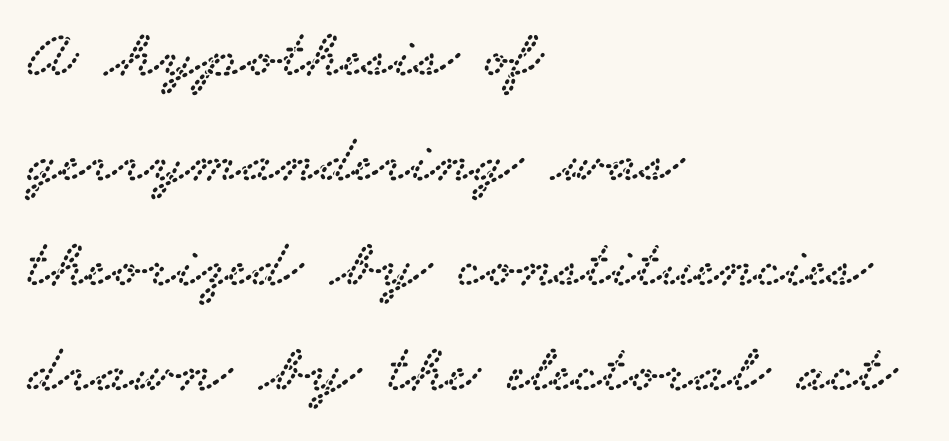
Q: Is the typeface a serif or a sans-serif typeface? A: Serif.
Q: Is the text underlined? A: No.
Q: How is the paragraph aligned? A: Left-aligned.
Q: Is the spacing between letters normal or unusually wide? A: Normal.
Q: Is the spacing between lines tight, normal or loose? A: Normal.
Q: Width (condensed, normal, or wide)? A: Wide.
Q: Stroke contrast? A: Low.
Q: x-height? A: Small.
Q: Monospaced? A: No.
